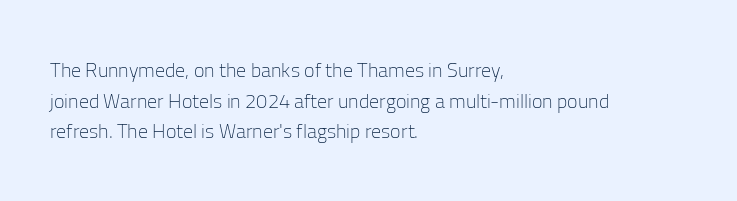
{"italic": "no", "bold": "no", "underline": "no", "align": "left", "line_spacing": "normal", "line_spacing_ratio": 1.53, "letter_spacing": "normal", "letter_spacing_em": 0.0, "glyph_px": 20}
